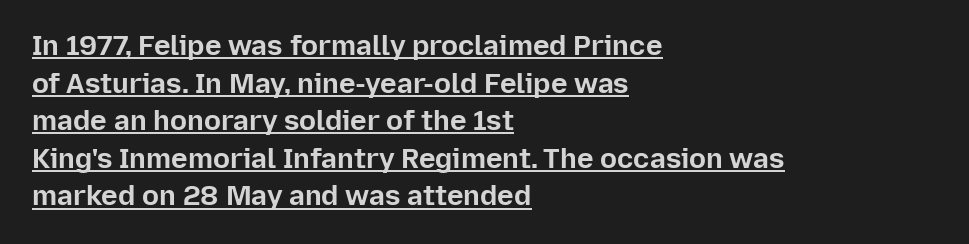
{"serif": "no", "italic": "no", "bold": "yes", "weight": "bold", "width": "normal", "stroke_contrast": "low", "x_height": "medium", "monospaced": "no", "underline": "yes", "align": "left", "line_spacing": "normal", "line_spacing_ratio": 1.34, "letter_spacing": "normal", "letter_spacing_em": 0.0, "glyph_px": 28}
